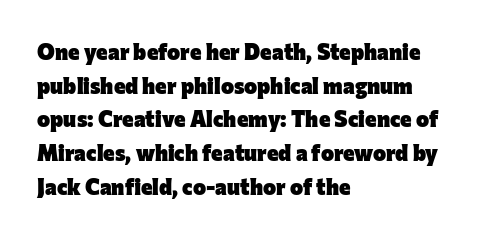
Q: Is the text bold? A: Yes.
Q: Is the text italic (slanted)? A: No, it is upright.
Q: Is the text underlined? A: No.
Q: How is the paragraph aligned? A: Left-aligned.
Q: Is the spacing between letters normal or unusually wide? A: Normal.
Q: Is the spacing between lines tight, normal or loose? A: Normal.
